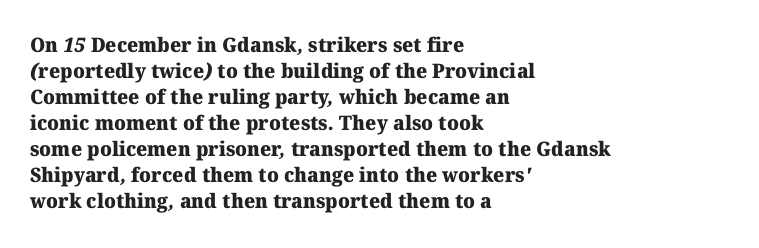
The image shows 20 px bold type; set left-aligned, normal line spacing (1.3x), normal letter spacing, not underlined.
